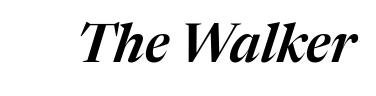
{"italic": "yes", "lean": "right", "slant_degrees": 17, "width": "normal", "stroke_contrast": "medium", "x_height": "medium", "monospaced": "no", "underline": "no", "letter_spacing": "normal", "letter_spacing_em": 0.0, "glyph_px": 53}
